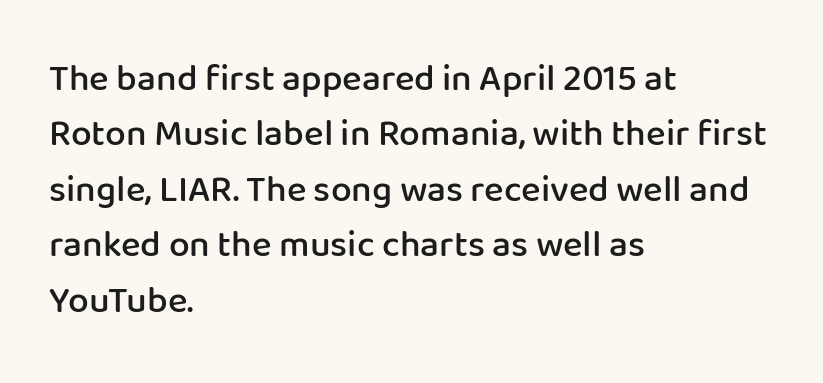
Q: Is the text bold? A: Semi-bold.
Q: Is the text italic (slanted)? A: No, it is upright.
Q: Is the typeface a serif or a sans-serif typeface? A: Sans-serif.
Q: Is the text underlined? A: No.
Q: How is the paragraph aligned? A: Left-aligned.
Q: Is the spacing between letters normal or unusually wide? A: Normal.
Q: Is the spacing between lines tight, normal or loose? A: Normal.
Q: Width (condensed, normal, or wide)? A: Normal.
Q: Stroke contrast? A: Low.
Q: x-height? A: Medium.
Q: Monospaced? A: No.
